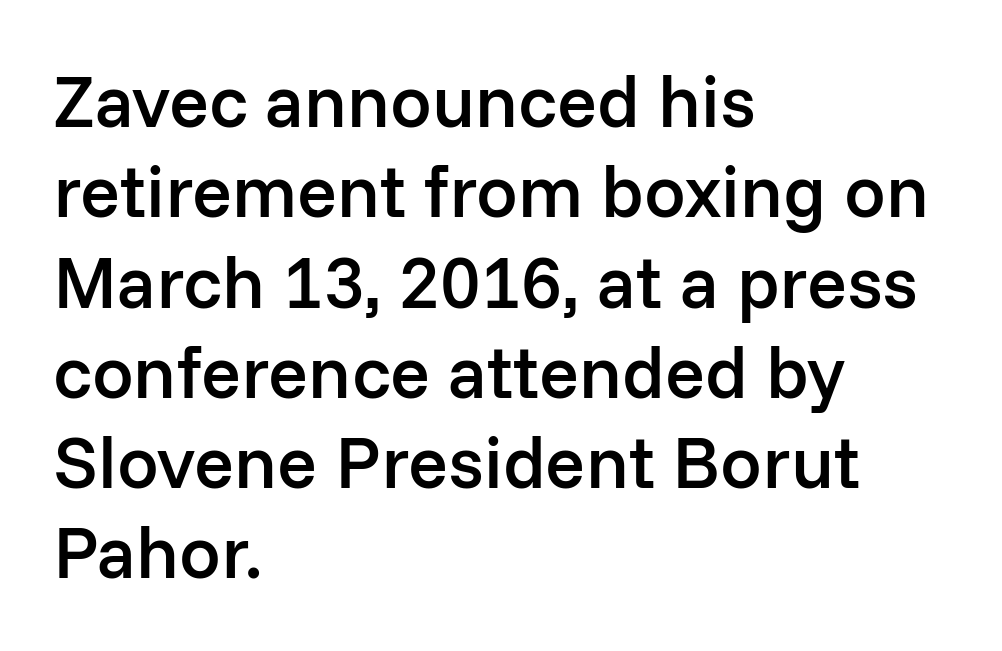
Q: Is the text bold? A: Semi-bold.
Q: Is the text italic (slanted)? A: No, it is upright.
Q: Is the typeface a serif or a sans-serif typeface? A: Sans-serif.
Q: Is the text underlined? A: No.
Q: How is the paragraph aligned? A: Left-aligned.
Q: Is the spacing between letters normal or unusually wide? A: Normal.
Q: Width (condensed, normal, or wide)? A: Normal.
Q: Stroke contrast? A: Low.
Q: x-height? A: Medium.
Q: Monospaced? A: No.
